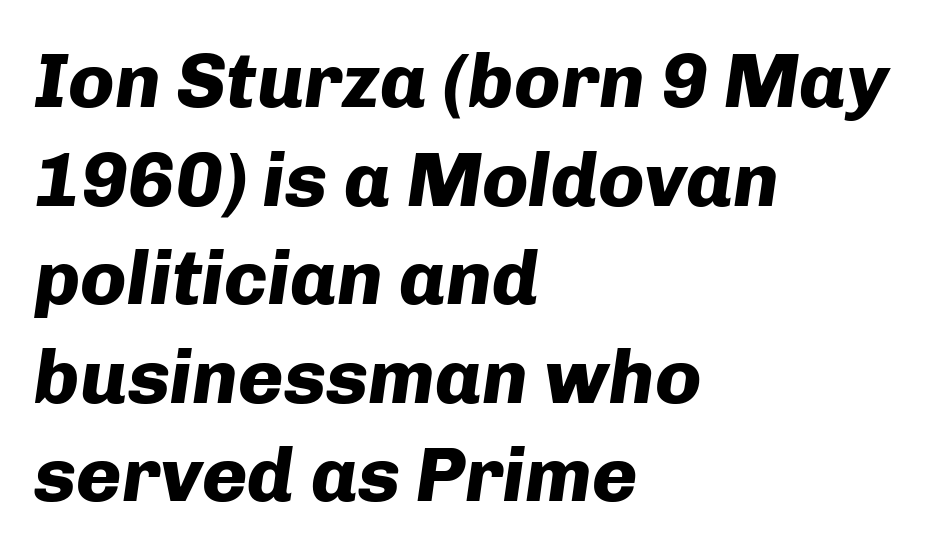
The words here are not underlined. Is the letter spacing exaggerated? No — it looks like the ordinary default. These lines are rendered in a variable-pitch font. Caption: bold face, heavy strokes. Posture: slanted. The lines in this sample share a left origin and differ only in where they stop.
